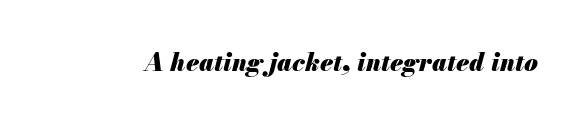
The image shows 25 px bold type, italic (leaning right); set normal letter spacing, not underlined.
